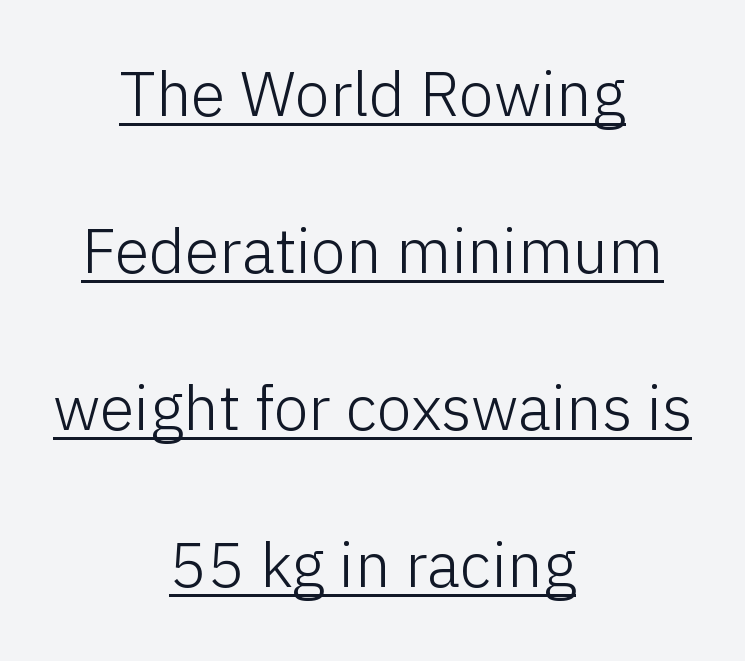
The image shows 63 px light sans-serif type, upright; set centered, loose line spacing (2.49x), normal letter spacing, underlined; low stroke contrast and a medium x-height.
